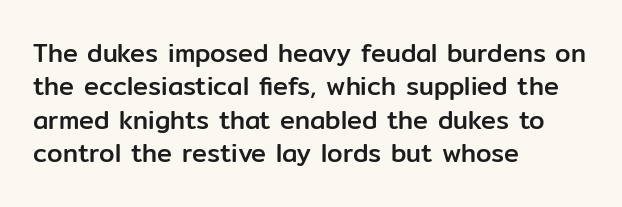
Q: Is the text italic (slanted)? A: No, it is upright.
Q: Is the text underlined? A: No.
Q: How is the paragraph aligned? A: Left-aligned.
Q: Is the spacing between letters normal or unusually wide? A: Normal.
Q: Is the spacing between lines tight, normal or loose? A: Normal.
